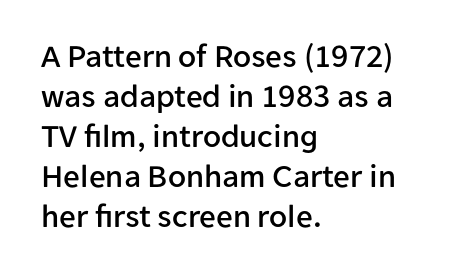
Horizontally, the lines are justified to the leading edge only. Plain, unruled lines of type. Tall strokes in this sample are plumb rather than angled. Is this a fixed-width face? No — the glyphs have proportional, varying widths. The designer went with a sans here, leaving each stem footless. Standard letterfit; no display-style spreading of the glyphs.
